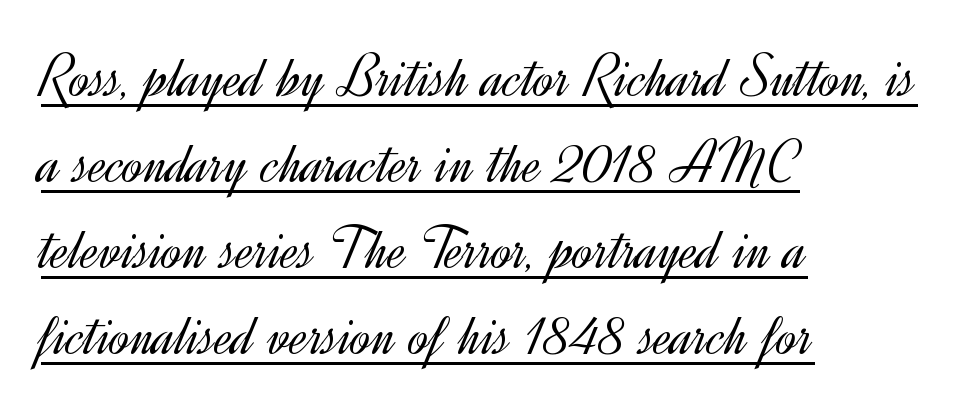
The image shows 61 px light sans-serif type; set left-aligned, normal line spacing (1.41x), normal letter spacing, underlined; a small x-height.
